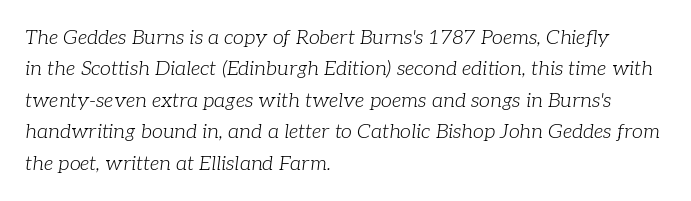
Q: Is the text bold? A: No.
Q: Is the text italic (slanted)? A: Yes, it leans right by about 7 degrees.
Q: Is the text underlined? A: No.
Q: How is the paragraph aligned? A: Left-aligned.
Q: Is the spacing between letters normal or unusually wide? A: Normal.
Q: Is the spacing between lines tight, normal or loose? A: Normal.
